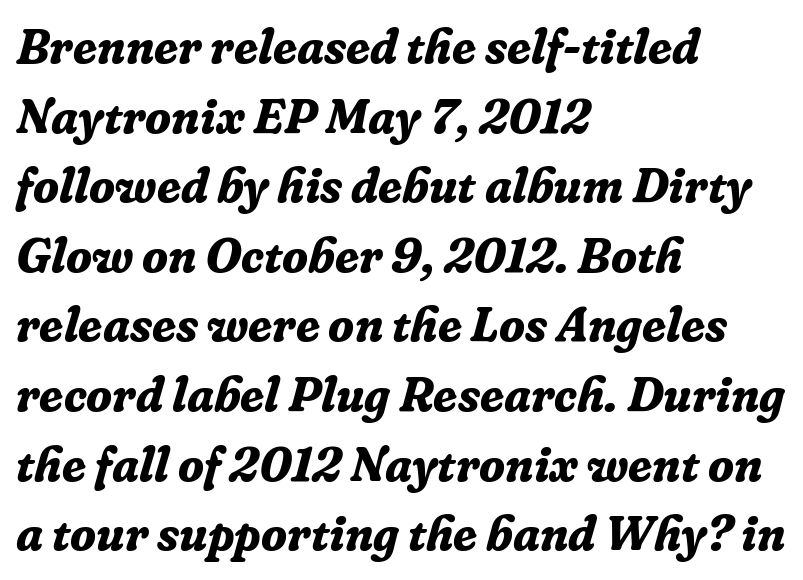
Q: Is the text bold? A: Yes.
Q: Is the text italic (slanted)? A: Yes, it leans right by about 16 degrees.
Q: Is the typeface a serif or a sans-serif typeface? A: Serif.
Q: Is the text underlined? A: No.
Q: How is the paragraph aligned? A: Left-aligned.
Q: Is the spacing between letters normal or unusually wide? A: Normal.
Q: Is the spacing between lines tight, normal or loose? A: Normal.
Q: Width (condensed, normal, or wide)? A: Normal.
Q: Stroke contrast? A: Low.
Q: x-height? A: Medium.
Q: Monospaced? A: No.
